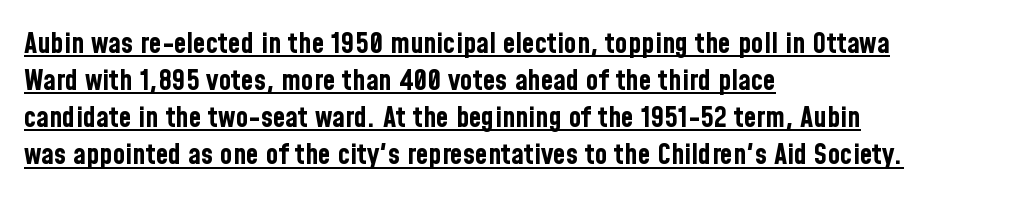
Q: Is the text bold? A: Yes.
Q: Is the text italic (slanted)? A: No, it is upright.
Q: Is the typeface a serif or a sans-serif typeface? A: Sans-serif.
Q: Is the text underlined? A: Yes.
Q: How is the paragraph aligned? A: Left-aligned.
Q: Is the spacing between letters normal or unusually wide? A: Normal.
Q: Is the spacing between lines tight, normal or loose? A: Normal.
Q: Width (condensed, normal, or wide)? A: Condensed.
Q: Stroke contrast? A: Low.
Q: x-height? A: Medium.
Q: Monospaced? A: No.
